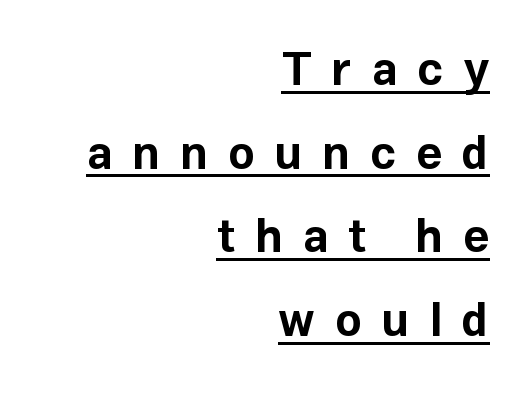
{"serif": "no", "italic": "no", "bold": "yes", "weight": "bold", "width": "normal", "stroke_contrast": "low", "x_height": "medium", "monospaced": "no", "underline": "yes", "align": "right", "line_spacing_ratio": 1.82, "letter_spacing": "wide", "letter_spacing_em": 0.43, "glyph_px": 46}
